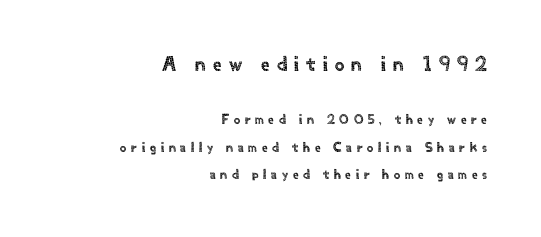
Q: Is the text italic (slanted)? A: No, it is upright.
Q: Is the text underlined? A: No.
Q: How is the paragraph aligned? A: Right-aligned.
Q: Is the spacing between letters normal or unusually wide? A: Unusually wide.
Q: Is the spacing between lines tight, normal or loose? A: Loose.
Q: Which block of text is set in a larger size, the first (top) or the second (bottom)? A: The first (top) one.
